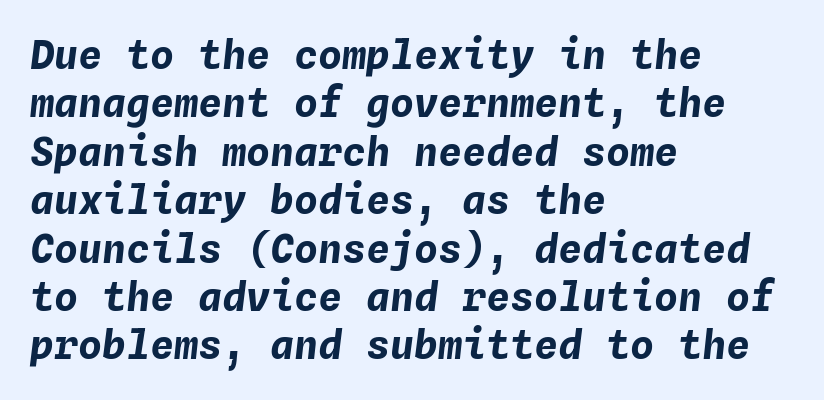
The image shows 40 px bold type, italic (leaning right), monospaced; set left-aligned, line spacing 1.21x, normal letter spacing, not underlined; low stroke contrast and a medium x-height.
